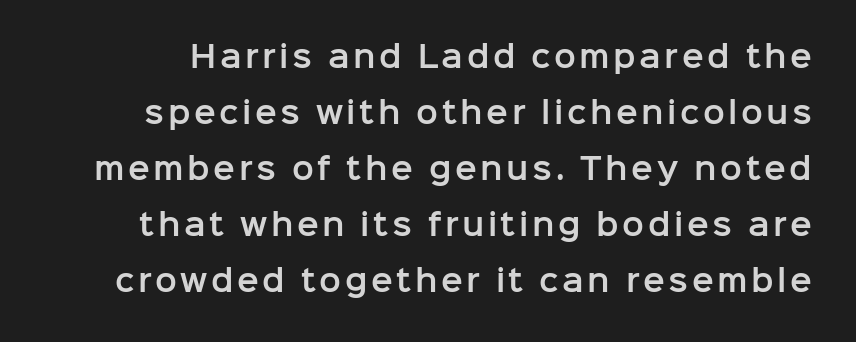
{"serif": "no", "italic": "no", "width": "normal", "stroke_contrast": "low", "x_height": "medium", "monospaced": "no", "underline": "no", "line_spacing": "loose", "line_spacing_ratio": 1.93, "glyph_px": 29}
